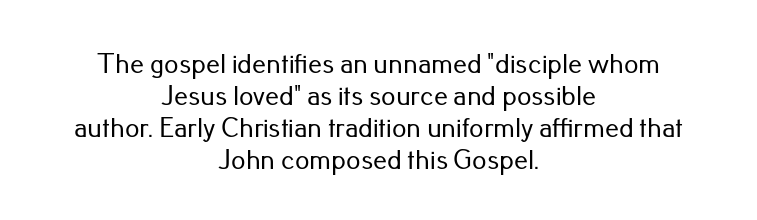
Q: Is the text italic (slanted)? A: No, it is upright.
Q: Is the typeface a serif or a sans-serif typeface? A: Sans-serif.
Q: Is the text underlined? A: No.
Q: How is the paragraph aligned? A: Centered.
Q: Is the spacing between letters normal or unusually wide? A: Normal.
Q: Is the spacing between lines tight, normal or loose? A: Tight.
Q: Width (condensed, normal, or wide)? A: Normal.
Q: Stroke contrast? A: Low.
Q: x-height? A: Small.
Q: Monospaced? A: No.
